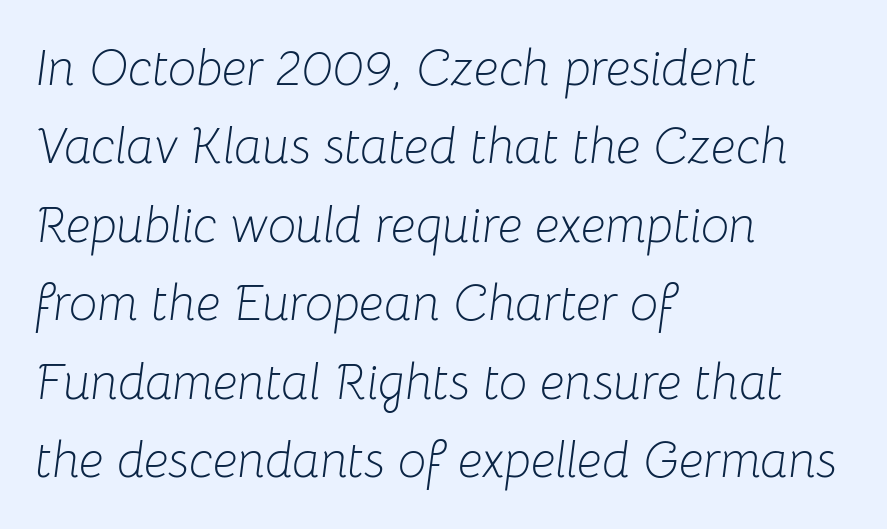
Q: Is the text bold? A: No.
Q: Is the text italic (slanted)? A: Yes, it leans right by about 8 degrees.
Q: Is the text underlined? A: No.
Q: How is the paragraph aligned? A: Left-aligned.
Q: Is the spacing between letters normal or unusually wide? A: Normal.
Q: Is the spacing between lines tight, normal or loose? A: Normal.
Q: Width (condensed, normal, or wide)? A: Normal.
Q: Stroke contrast? A: Low.
Q: x-height? A: Medium.
Q: Monospaced? A: No.
